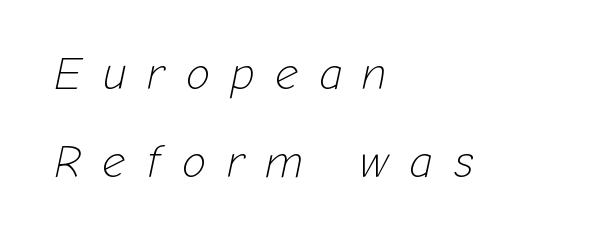
Q: Is the text bold? A: No.
Q: Is the text italic (slanted)? A: Yes, it leans right by about 12 degrees.
Q: Is the text underlined? A: No.
Q: How is the paragraph aligned? A: Left-aligned.
Q: Is the spacing between letters normal or unusually wide? A: Unusually wide.
Q: Is the spacing between lines tight, normal or loose? A: Loose.
Q: Width (condensed, normal, or wide)? A: Normal.
Q: Stroke contrast? A: Low.
Q: x-height? A: Medium.
Q: Monospaced? A: No.
